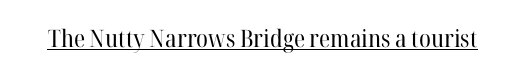
Underlined type. When letters stand straight like this, we call the style roman or upright. The line texture is even and compact thanks to regular tracking. The strokes carry an ordinary text weight at most.
